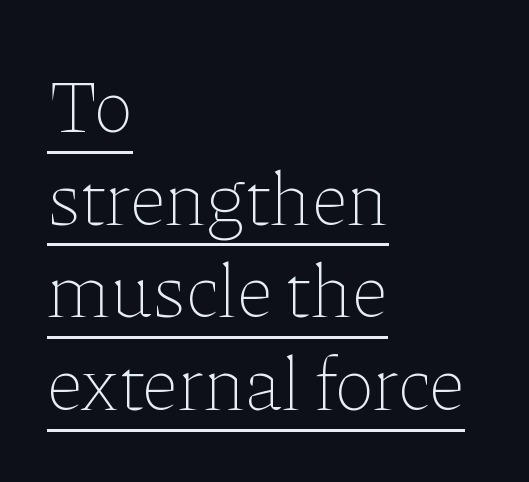
The letters stand upright; this is a roman face. Compared with a centered layout, this one pins lines to the left instead. The face used here is proportionally spaced, like ordinary book or web type. Between one letter and the next there's only the usual sliver of space. Underlining? Definitely there. Each stroke keeps to a modest, everyday thickness or less.
